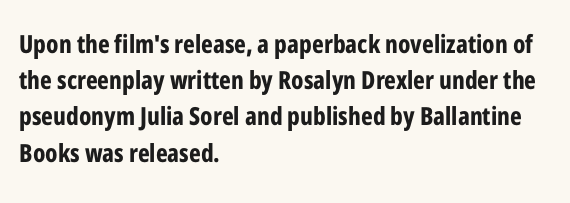
Q: Is the text bold? A: Yes.
Q: Is the text italic (slanted)? A: No, it is upright.
Q: Is the text underlined? A: No.
Q: How is the paragraph aligned? A: Left-aligned.
Q: Is the spacing between letters normal or unusually wide? A: Normal.
Q: Is the spacing between lines tight, normal or loose? A: Normal.
